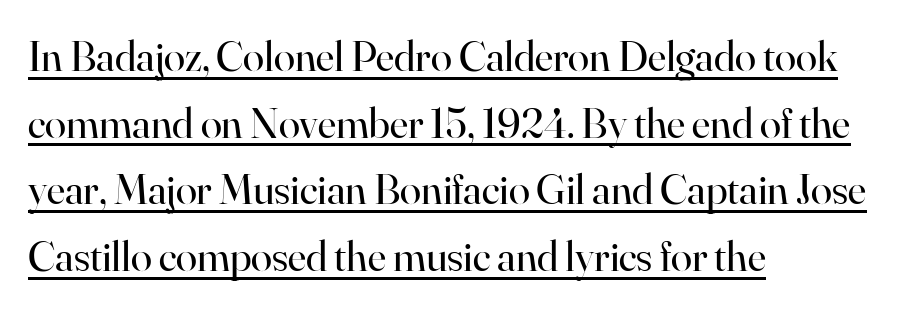
Font category for this specimen: serif. A typesetter would call this leading conventional body-copy spacing. Ascenders rise straight up at ninety degrees. This rendering uses left alignment, leaving the right contour irregular.
